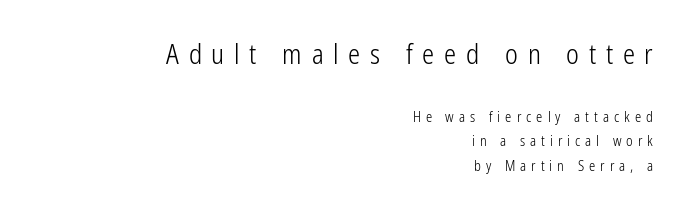
The image shows 27 px text type, upright; set right-aligned, line spacing 1.75x, unusually wide letter spacing (+0.36 em), not underlined; the first (top) block is 1.93x larger.
